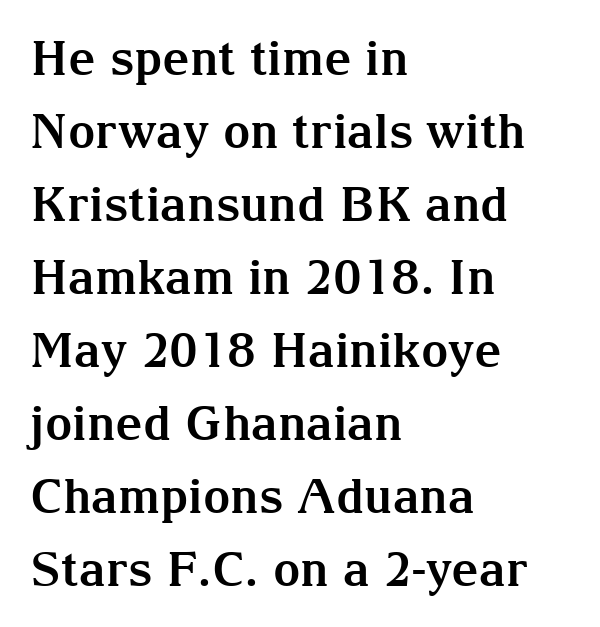
The space between consecutive lines is moderate. The font is running at its bold setting. Just letters on the line, the space beneath them empty. Nobody touched the tracking dial on this one. Is this a fixed-width face? No — the glyphs have proportional, varying widths. Serif or sans? Serif — the stroke terminals have little feet.
